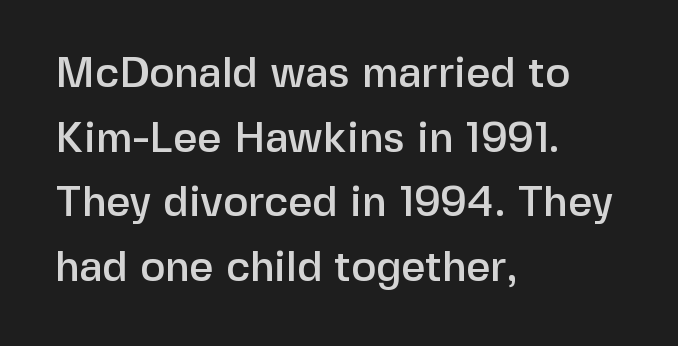
Is this a fixed-width face? No — the glyphs have proportional, varying widths. The foot of each line stays bare and open. What's the leading like? Ordinary, nothing unusual. If you drew a line through each stem, it would be perfectly vertical. The line texture is even and compact thanks to regular tracking.
